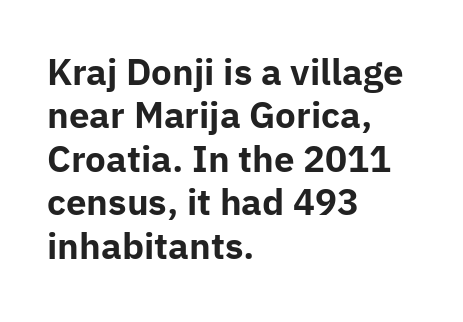
This rendering features lettering with no underline. No italicization has been applied; the sample stays upright. Default kerning and tracking; the words read as compact shapes. The characters display no serif detailing; their extremities are plain. Spacing verdict: proportional, widths tailored to each character. Heavy, bold letterforms.
